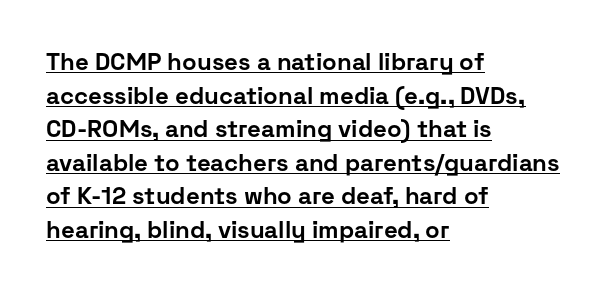
{"italic": "no", "bold": "yes", "underline": "yes", "align": "left", "line_spacing": "normal", "line_spacing_ratio": 1.4, "letter_spacing": "normal", "letter_spacing_em": 0.0, "glyph_px": 24}
